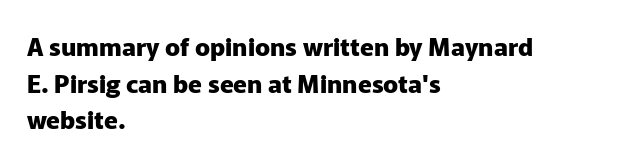
{"italic": "no", "bold": "yes", "underline": "no", "align": "left", "line_spacing": "normal", "line_spacing_ratio": 1.47, "letter_spacing": "normal", "letter_spacing_em": 0.0, "glyph_px": 25}
